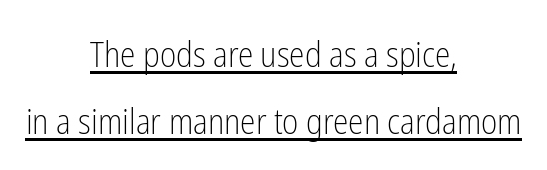
Q: Is the text bold? A: No.
Q: Is the text italic (slanted)? A: No, it is upright.
Q: Is the typeface a serif or a sans-serif typeface? A: Sans-serif.
Q: Is the text underlined? A: Yes.
Q: How is the paragraph aligned? A: Centered.
Q: Is the spacing between letters normal or unusually wide? A: Normal.
Q: Is the spacing between lines tight, normal or loose? A: Loose.
Q: Width (condensed, normal, or wide)? A: Condensed.
Q: Stroke contrast? A: Low.
Q: x-height? A: Medium.
Q: Monospaced? A: No.
